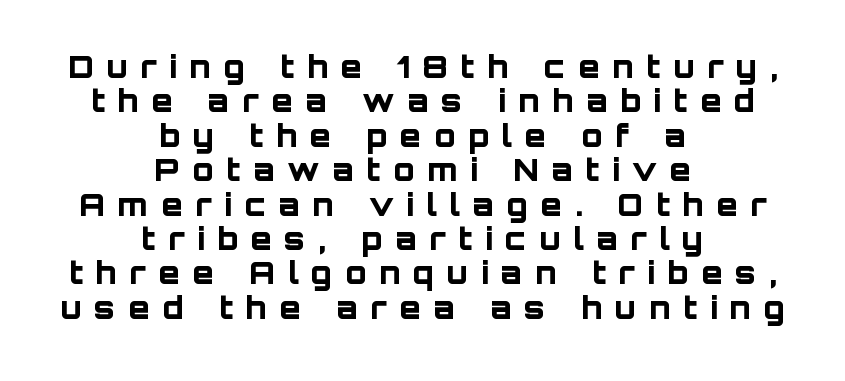
Q: Is the text bold? A: Yes.
Q: Is the text italic (slanted)? A: No, it is upright.
Q: Is the typeface a serif or a sans-serif typeface? A: Sans-serif.
Q: Is the text underlined? A: No.
Q: How is the paragraph aligned? A: Centered.
Q: Is the spacing between letters normal or unusually wide? A: Unusually wide.
Q: Is the spacing between lines tight, normal or loose? A: Tight.
Q: Width (condensed, normal, or wide)? A: Normal.
Q: Stroke contrast? A: Low.
Q: x-height? A: Large.
Q: Monospaced? A: No.
